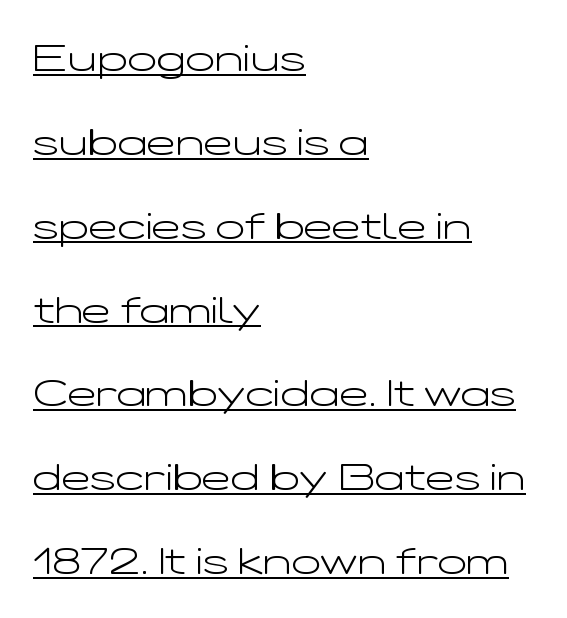
Descenders here cross a horizontal rule under the line. The type sits square on the baseline with zero lean. This rendering employs a face without finishing strokes, i.e., a sans-serif. Spacing verdict: proportional, widths tailored to each character. The setting favours the left margin, as ordinary paragraphs usually do.
